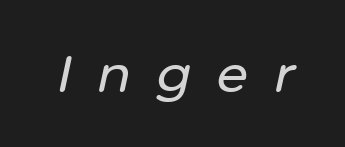
The image shows 51 px text type, italic (leaning right); set unusually wide letter spacing (+0.49 em), not underlined; low stroke contrast and a medium x-height.
